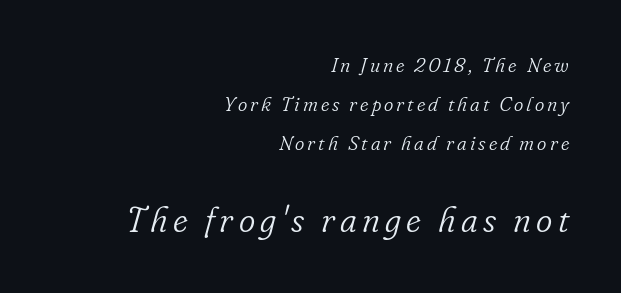
Look at the bottom of the vertical strokes: they flare into serifs here. These glyphs show unthickened strokes, regular width or finer. The face used here appears at its bigger size in the lower chunk. Successive baselines arrive slowly, with a big drop between each.
